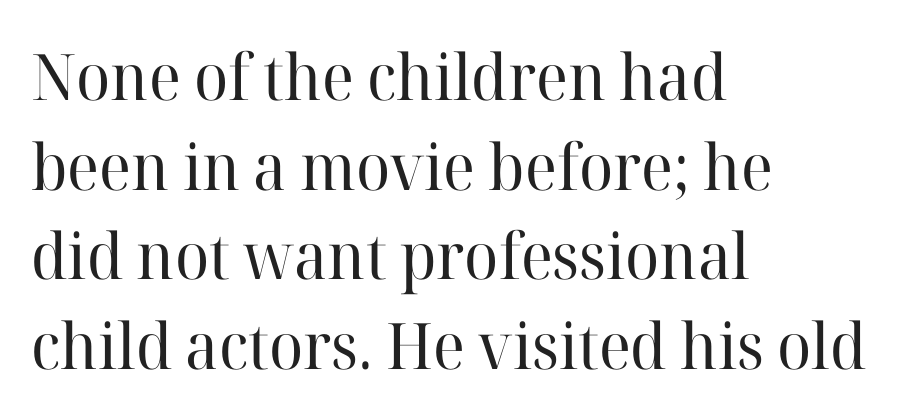
{"serif": "yes", "italic": "no", "bold": "no", "weight": "regular", "width": "normal", "stroke_contrast": "high", "x_height": "medium", "monospaced": "no", "underline": "no", "align": "left", "line_spacing": "normal", "line_spacing_ratio": 1.4, "letter_spacing": "normal", "letter_spacing_em": 0.0, "glyph_px": 64}
